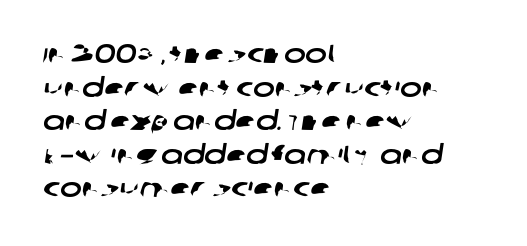
{"underline": "no", "align": "left", "line_spacing": "normal", "line_spacing_ratio": 1.29, "letter_spacing": "normal", "letter_spacing_em": 0.0, "glyph_px": 26}
